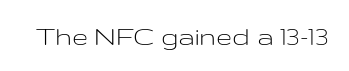
Q: Is the text bold? A: No.
Q: Is the text italic (slanted)? A: No, it is upright.
Q: Is the typeface a serif or a sans-serif typeface? A: Sans-serif.
Q: Is the text underlined? A: No.
Q: Is the spacing between letters normal or unusually wide? A: Normal.
Q: Width (condensed, normal, or wide)? A: Wide.
Q: Stroke contrast? A: Low.
Q: x-height? A: Medium.
Q: Monospaced? A: No.
